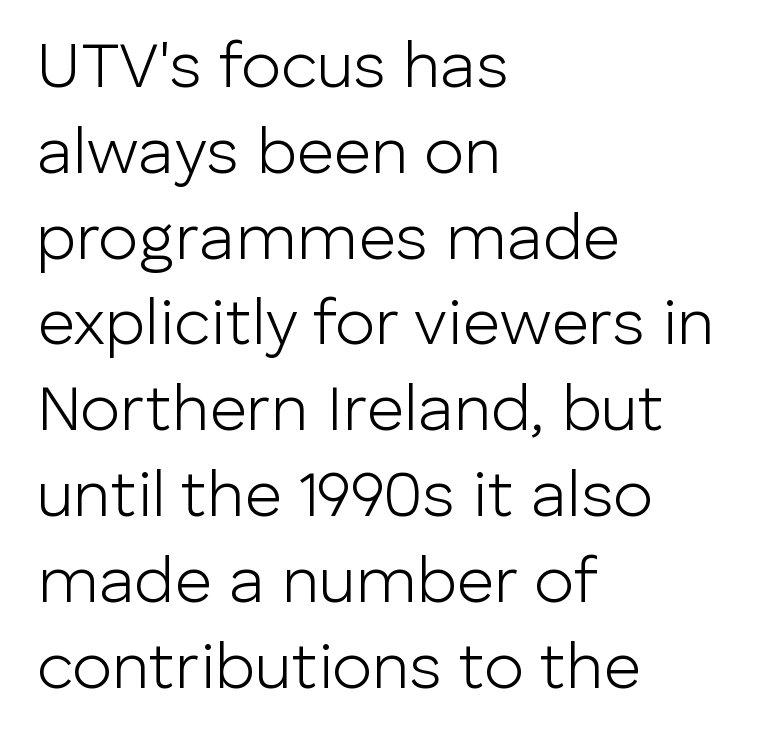
Q: Is the text bold? A: No.
Q: Is the text italic (slanted)? A: No, it is upright.
Q: Is the typeface a serif or a sans-serif typeface? A: Sans-serif.
Q: Is the text underlined? A: No.
Q: How is the paragraph aligned? A: Left-aligned.
Q: Is the spacing between letters normal or unusually wide? A: Normal.
Q: Is the spacing between lines tight, normal or loose? A: Normal.
Q: Width (condensed, normal, or wide)? A: Normal.
Q: Stroke contrast? A: Low.
Q: x-height? A: Medium.
Q: Monospaced? A: No.
